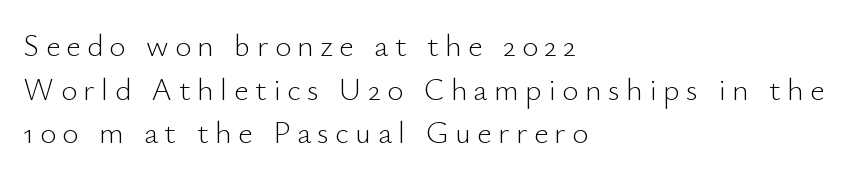
{"serif": "no", "italic": "no", "bold": "no", "weight": "light", "width": "normal", "stroke_contrast": "low", "x_height": "small", "monospaced": "no", "underline": "no", "align": "left", "line_spacing": "normal", "line_spacing_ratio": 1.41, "letter_spacing": "wide", "letter_spacing_em": 0.21, "glyph_px": 31}
